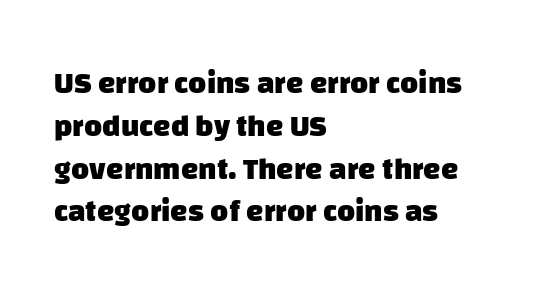
Q: Is the text bold? A: Yes.
Q: Is the typeface a serif or a sans-serif typeface? A: Sans-serif.
Q: Is the text underlined? A: No.
Q: How is the paragraph aligned? A: Left-aligned.
Q: Is the spacing between letters normal or unusually wide? A: Normal.
Q: Is the spacing between lines tight, normal or loose? A: Normal.
Q: Width (condensed, normal, or wide)? A: Normal.
Q: Stroke contrast? A: Low.
Q: x-height? A: Large.
Q: Monospaced? A: No.
